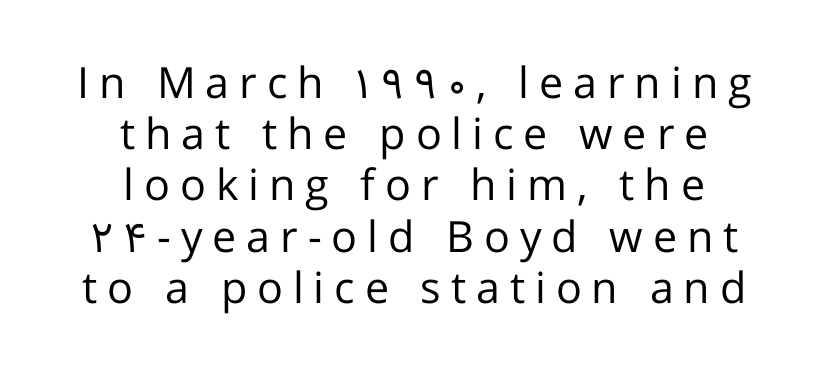
{"serif": "no", "italic": "no", "bold": "no", "weight": "regular", "width": "normal", "stroke_contrast": "low", "x_height": "medium", "monospaced": "no", "underline": "no", "align": "center", "line_spacing_ratio": 1.19, "letter_spacing": "wide", "letter_spacing_em": 0.23, "glyph_px": 43}
